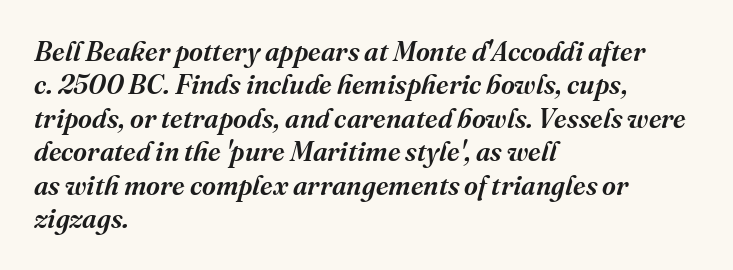
Q: Is the text bold? A: Semi-bold.
Q: Is the text italic (slanted)? A: Yes, it leans right by about 16 degrees.
Q: Is the text underlined? A: No.
Q: How is the paragraph aligned? A: Left-aligned.
Q: Is the spacing between letters normal or unusually wide? A: Normal.
